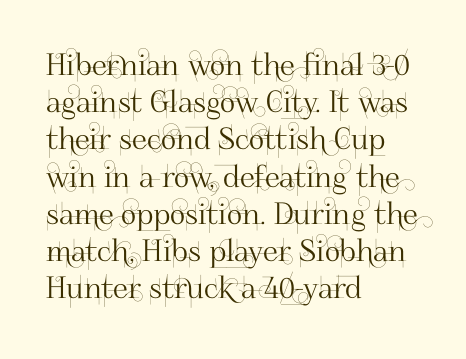
Unmarked baselines from the first word to the last. Proportional: the letters do not fall into vertical columns. Horizontal alignment here is leftward, the default for most running prose. This rendering leaves character spacing at its baseline value. In terms of posture, this sample is upright.
